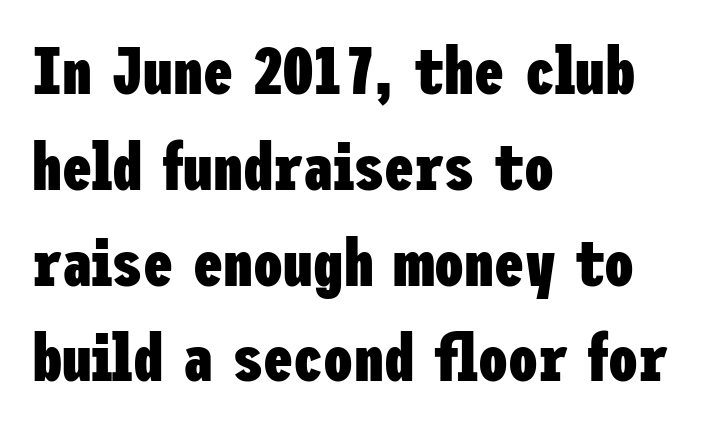
The image shows 67 px heavy, condensed sans-serif type, upright; set left-aligned, normal line spacing (1.43x), normal letter spacing, not underlined; low stroke contrast and a medium x-height.
